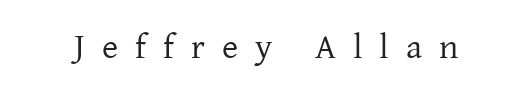
The image shows 35 px regular-weight serif type, upright; set unusually wide letter spacing (+0.49 em), not underlined; low stroke contrast and a medium x-height.
